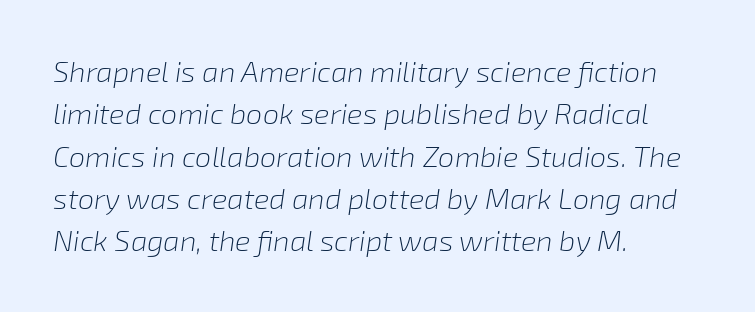
The image shows 29 px light type, italic (leaning right); set left-aligned, normal line spacing (1.46x), normal letter spacing, not underlined; low stroke contrast and a medium x-height.
